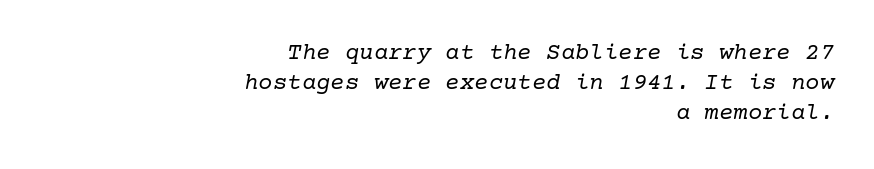
{"italic": "yes", "lean": "right", "slant_degrees": 10, "bold": "no", "underline": "no", "align": "right", "line_spacing": "normal", "line_spacing_ratio": 1.26, "letter_spacing": "normal", "letter_spacing_em": 0.0, "glyph_px": 24}
